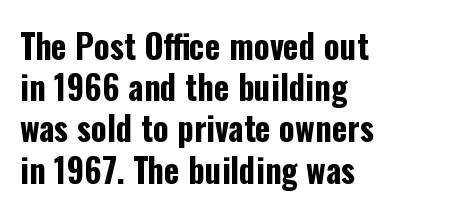
The image shows 33 px bold, condensed sans-serif type, upright; set left-aligned, normal line spacing (1.25x), normal letter spacing, not underlined; low stroke contrast and a medium x-height.
